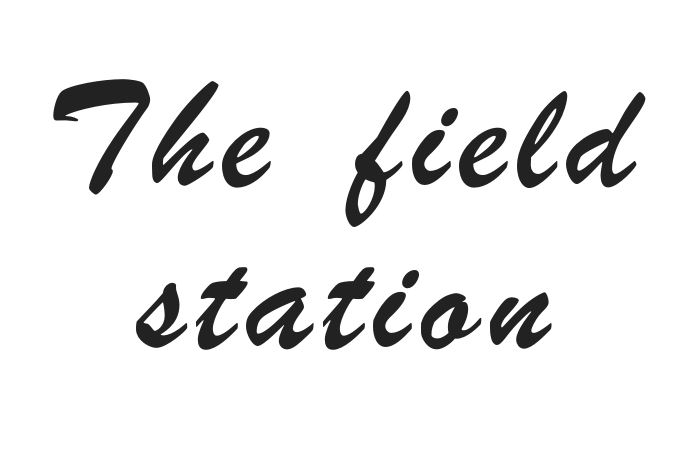
The image shows 67 px condensed sans-serif type; set centered, loose line spacing (2.42x), not underlined; low stroke contrast and a small x-height.
